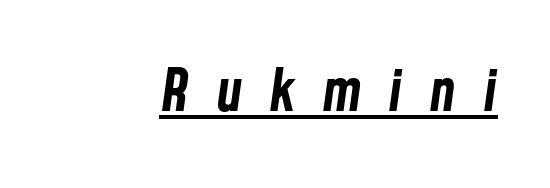
{"italic": "yes", "lean": "right", "slant_degrees": 8, "bold": "yes", "weight": "bold", "width": "condensed", "stroke_contrast": "low", "x_height": "medium", "monospaced": "no", "underline": "yes", "letter_spacing": "wide", "letter_spacing_em": 0.46, "glyph_px": 58}
